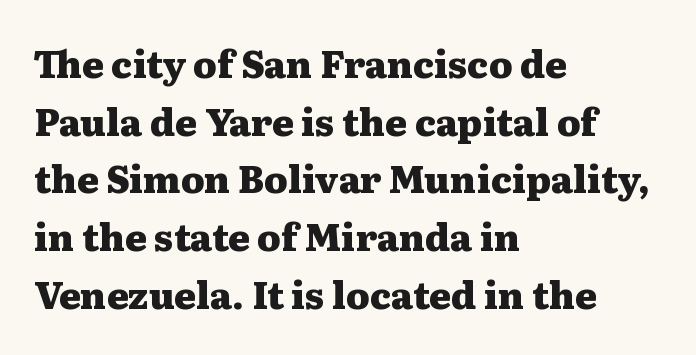
{"serif": "yes", "italic": "no", "bold": "yes", "weight": "heavy", "width": "wide", "stroke_contrast": "medium", "x_height": "medium", "monospaced": "no", "underline": "no", "align": "left", "line_spacing": "normal", "line_spacing_ratio": 1.56, "letter_spacing": "normal", "letter_spacing_em": 0.0, "glyph_px": 37}
